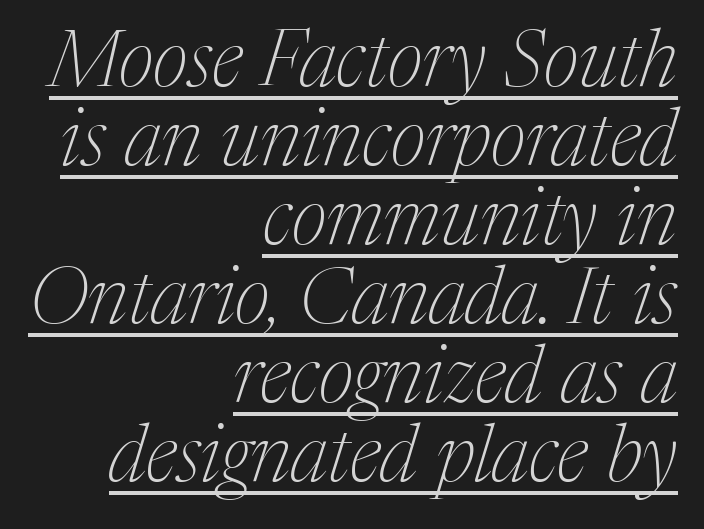
Q: Is the text bold? A: No.
Q: Is the text italic (slanted)? A: Yes, it leans right by about 17 degrees.
Q: Is the typeface a serif or a sans-serif typeface? A: Serif.
Q: Is the text underlined? A: Yes.
Q: How is the paragraph aligned? A: Right-aligned.
Q: Is the spacing between letters normal or unusually wide? A: Normal.
Q: Is the spacing between lines tight, normal or loose? A: Tight.
Q: Width (condensed, normal, or wide)? A: Normal.
Q: Stroke contrast? A: Medium.
Q: x-height? A: Medium.
Q: Monospaced? A: No.
